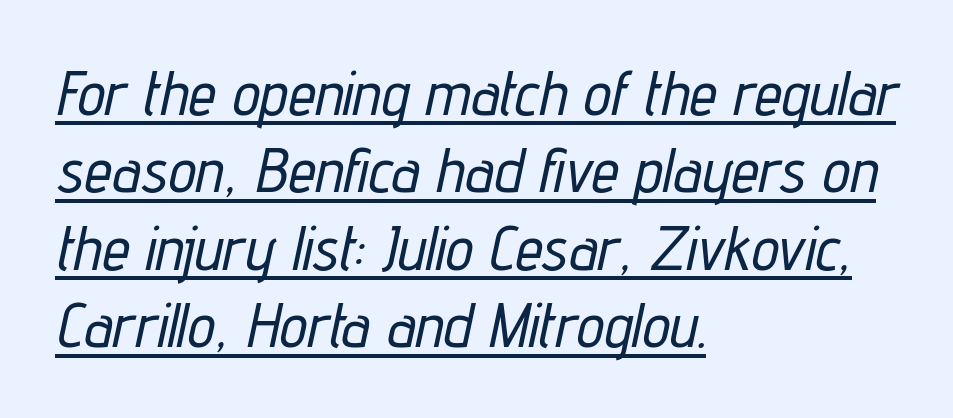
Q: Is the text italic (slanted)? A: Yes, it leans right by about 12 degrees.
Q: Is the text underlined? A: Yes.
Q: How is the paragraph aligned? A: Left-aligned.
Q: Is the spacing between letters normal or unusually wide? A: Normal.
Q: Is the spacing between lines tight, normal or loose? A: Normal.
Q: Width (condensed, normal, or wide)? A: Condensed.
Q: Stroke contrast? A: Low.
Q: x-height? A: Medium.
Q: Monospaced? A: No.
